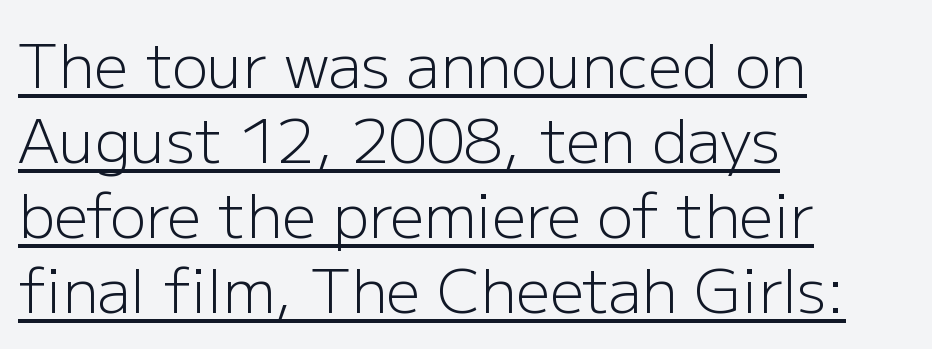
The gaps between neighbouring characters are ordinary and unremarkable. Proportional: the letters do not fall into vertical columns. Every character sits straight up, as roman type does. Each new line begins a customary step beneath the previous one. Caption: lettering with a line underneath.
